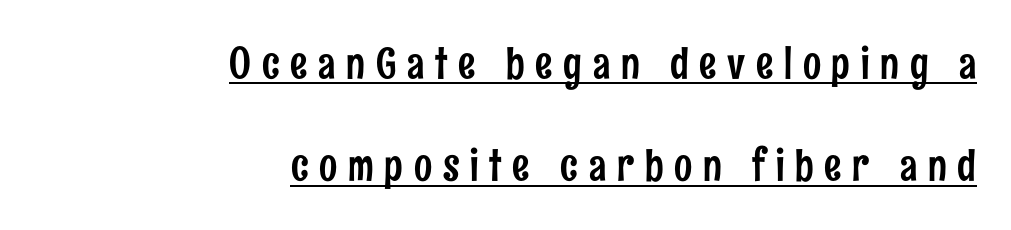
Q: Is the text italic (slanted)? A: No, it is upright.
Q: Is the typeface a serif or a sans-serif typeface? A: Sans-serif.
Q: Is the text underlined? A: Yes.
Q: How is the paragraph aligned? A: Right-aligned.
Q: Is the spacing between letters normal or unusually wide? A: Unusually wide.
Q: Is the spacing between lines tight, normal or loose? A: Loose.
Q: Width (condensed, normal, or wide)? A: Condensed.
Q: Stroke contrast? A: Low.
Q: x-height? A: Medium.
Q: Monospaced? A: No.
